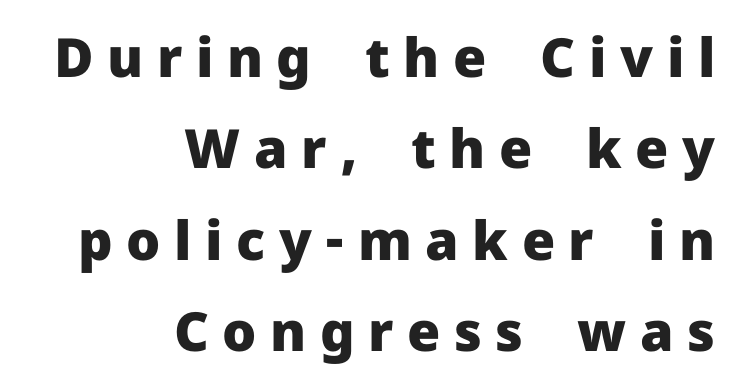
Q: Is the text bold? A: Yes.
Q: Is the text italic (slanted)? A: No, it is upright.
Q: Is the typeface a serif or a sans-serif typeface? A: Sans-serif.
Q: Is the text underlined? A: No.
Q: How is the paragraph aligned? A: Right-aligned.
Q: Is the spacing between letters normal or unusually wide? A: Unusually wide.
Q: Is the spacing between lines tight, normal or loose? A: Normal.
Q: Width (condensed, normal, or wide)? A: Normal.
Q: Stroke contrast? A: Low.
Q: x-height? A: Medium.
Q: Monospaced? A: No.
